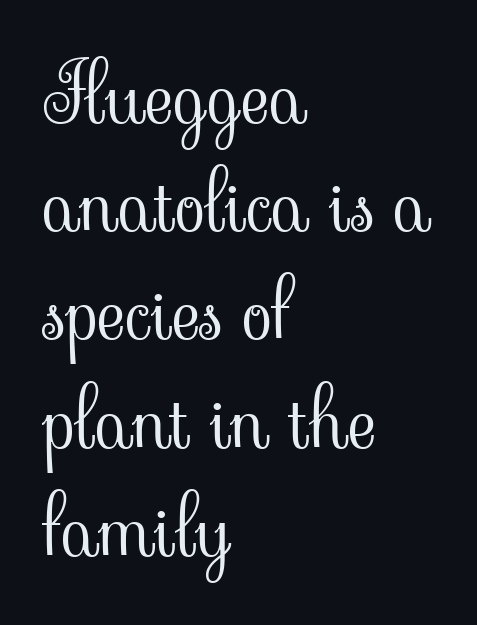
The image shows 79 px light serif type, upright; set left-aligned, normal line spacing (1.37x), normal letter spacing, not underlined; low stroke contrast and a small x-height.
